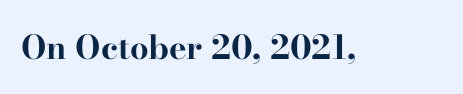
{"serif": "yes", "italic": "no", "bold": "yes", "weight": "bold", "width": "wide", "stroke_contrast": "high", "x_height": "small", "monospaced": "no", "underline": "no", "letter_spacing": "normal", "letter_spacing_em": 0.0, "glyph_px": 33}
